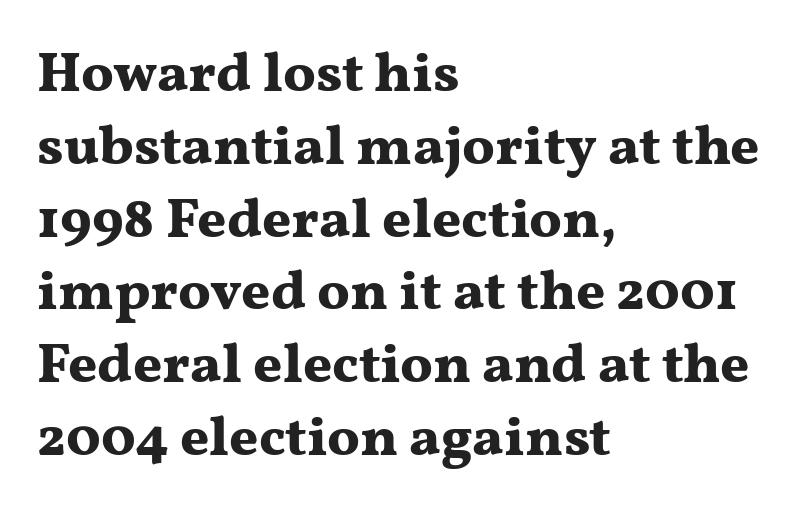
The axis of the letterforms is exactly vertical. In CSS terms this would be text-align: left. Do the characters align in a grid? No, the font is proportional. Stroke thickness is high; the sample reads as a true bold. Tracking value appears to be zero — textbook default spacing. The designer went with a serif here, giving each stem small feet.
